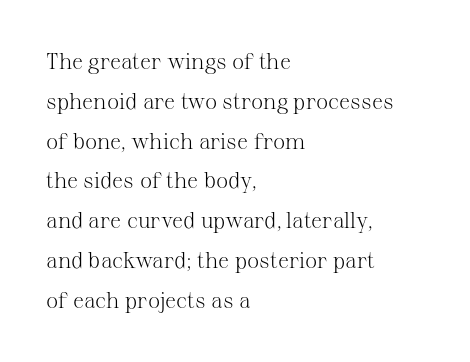
Q: Is the text bold? A: No.
Q: Is the text italic (slanted)? A: No, it is upright.
Q: Is the text underlined? A: No.
Q: How is the paragraph aligned? A: Left-aligned.
Q: Is the spacing between letters normal or unusually wide? A: Normal.
